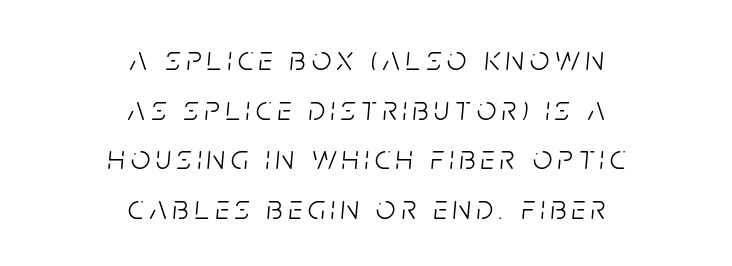
Is this a fixed-width face? No — the glyphs have proportional, varying widths. Yep, that's italic — everything's leaning. Words float on clear page, feet unadorned. Stems here are at most as thick as an everyday book face. The leading is moderate, giving the passage an even texture.
